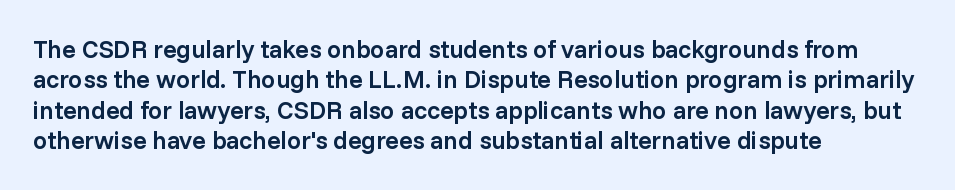
The image shows 25 px text type, upright; set left-aligned, line spacing 1.22x, normal letter spacing, not underlined.
